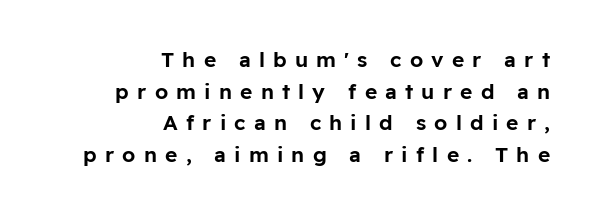
Descenders hang freely into open space. These lines stack with their right ends in a neat column. Every character sits straight up, as roman type does. Regular leading.
